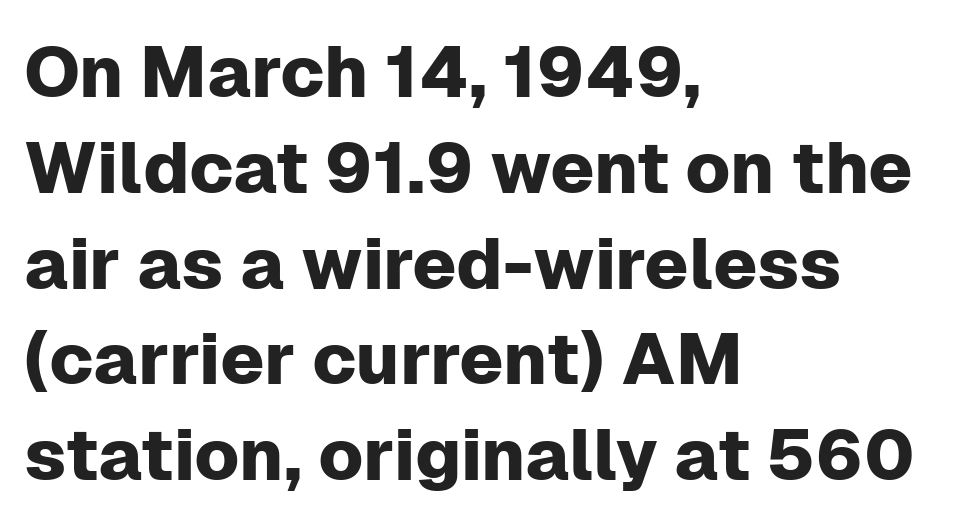
Q: Is the text italic (slanted)? A: No, it is upright.
Q: Is the typeface a serif or a sans-serif typeface? A: Sans-serif.
Q: Is the text underlined? A: No.
Q: How is the paragraph aligned? A: Left-aligned.
Q: Is the spacing between letters normal or unusually wide? A: Normal.
Q: Is the spacing between lines tight, normal or loose? A: Normal.
Q: Width (condensed, normal, or wide)? A: Normal.
Q: Stroke contrast? A: Low.
Q: x-height? A: Medium.
Q: Monospaced? A: No.
